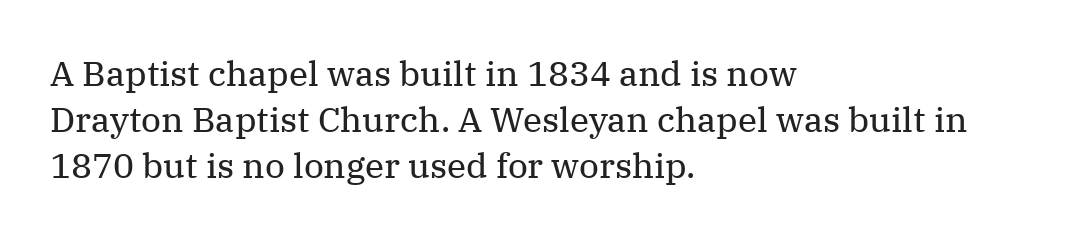
The image shows 35 px regular-weight serif type, upright; set left-aligned, normal line spacing (1.31x), normal letter spacing, not underlined; medium stroke contrast and a medium x-height.
